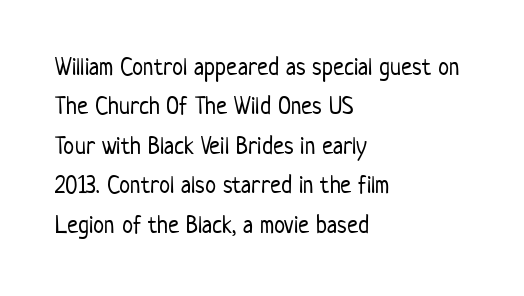
{"italic": "no", "bold": "no", "underline": "no", "align": "left", "line_spacing": "normal", "line_spacing_ratio": 1.58, "letter_spacing": "normal", "letter_spacing_em": 0.0, "glyph_px": 25}
